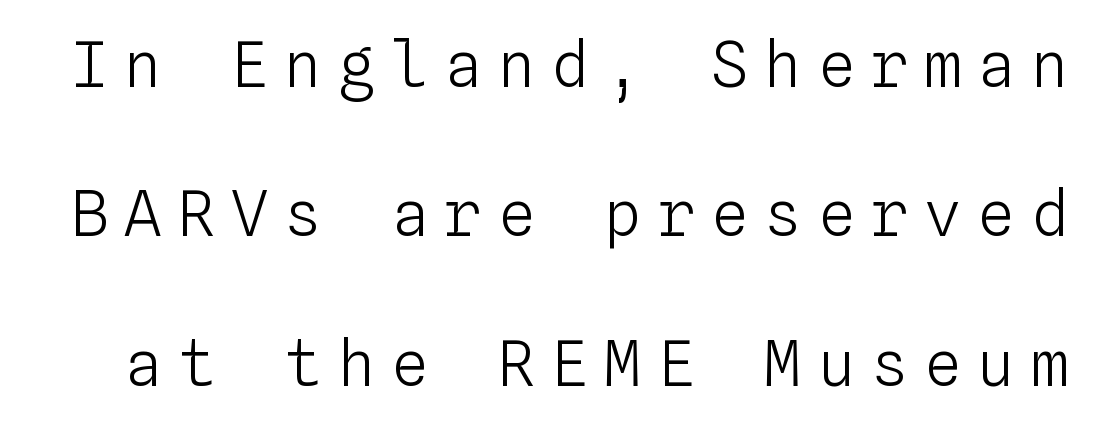
The image shows 62 px light type, upright, monospaced; set loose line spacing (2.41x), unusually wide letter spacing (+0.26 em), not underlined; low stroke contrast and a medium x-height.
